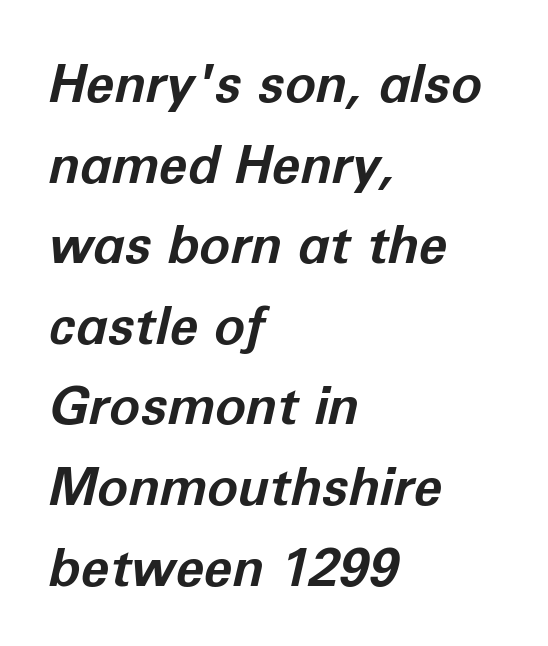
{"italic": "yes", "lean": "right", "slant_degrees": 12, "bold": "yes", "weight": "bold", "width": "normal", "stroke_contrast": "low", "x_height": "medium", "monospaced": "no", "underline": "no", "align": "left", "line_spacing": "normal", "line_spacing_ratio": 1.55, "letter_spacing": "normal", "letter_spacing_em": 0.0, "glyph_px": 52}
